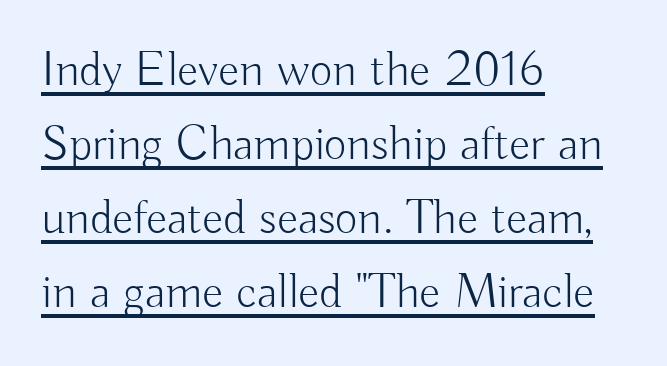
Q: Is the text bold? A: No.
Q: Is the text italic (slanted)? A: No, it is upright.
Q: Is the typeface a serif or a sans-serif typeface? A: Sans-serif.
Q: Is the text underlined? A: Yes.
Q: How is the paragraph aligned? A: Left-aligned.
Q: Is the spacing between letters normal or unusually wide? A: Normal.
Q: Is the spacing between lines tight, normal or loose? A: Normal.
Q: Width (condensed, normal, or wide)? A: Normal.
Q: Stroke contrast? A: Low.
Q: x-height? A: Small.
Q: Monospaced? A: No.
